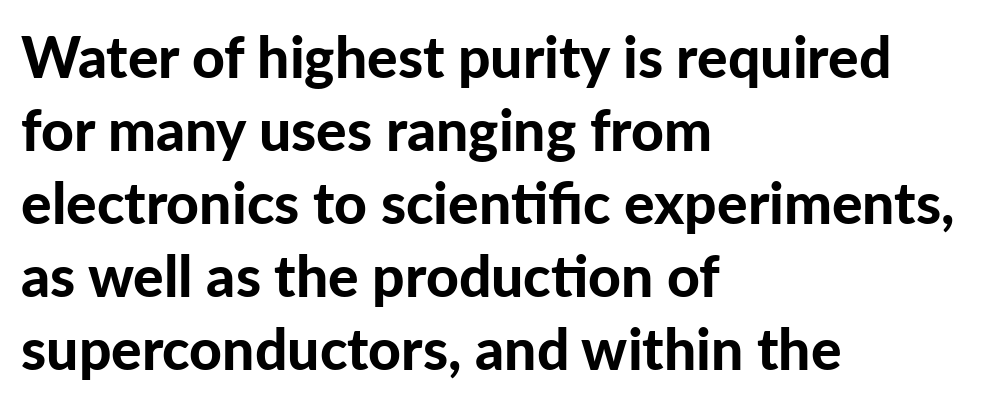
Q: Is the text bold? A: Yes.
Q: Is the text italic (slanted)? A: No, it is upright.
Q: Is the typeface a serif or a sans-serif typeface? A: Sans-serif.
Q: Is the text underlined? A: No.
Q: How is the paragraph aligned? A: Left-aligned.
Q: Is the spacing between letters normal or unusually wide? A: Normal.
Q: Is the spacing between lines tight, normal or loose? A: Normal.
Q: Width (condensed, normal, or wide)? A: Normal.
Q: Stroke contrast? A: Low.
Q: x-height? A: Medium.
Q: Monospaced? A: No.
